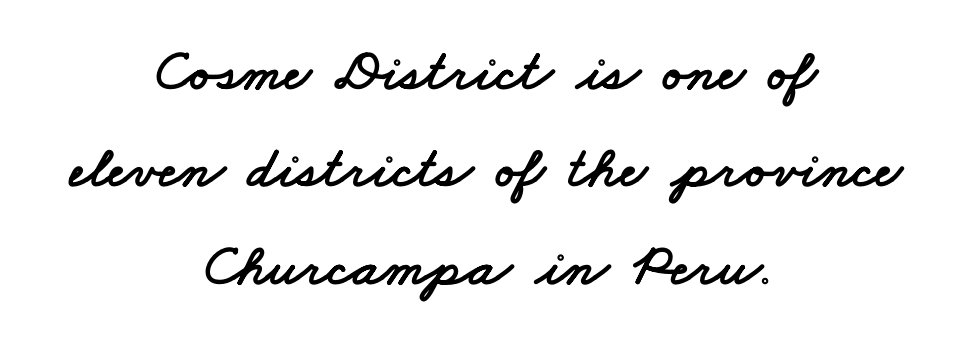
Q: Is the typeface a serif or a sans-serif typeface? A: Sans-serif.
Q: Is the text underlined? A: No.
Q: How is the paragraph aligned? A: Centered.
Q: Is the spacing between letters normal or unusually wide? A: Normal.
Q: Is the spacing between lines tight, normal or loose? A: Normal.
Q: Width (condensed, normal, or wide)? A: Wide.
Q: Stroke contrast? A: Low.
Q: x-height? A: Small.
Q: Monospaced? A: No.
